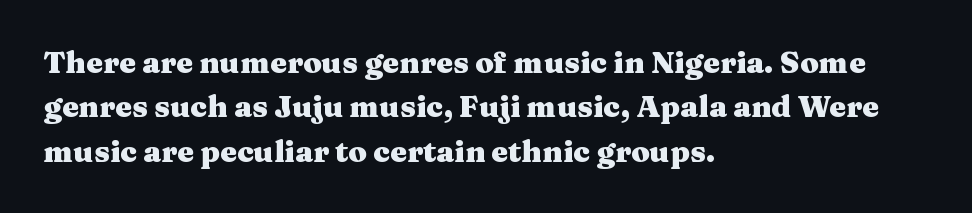
{"serif": "yes", "italic": "no", "bold": "yes", "weight": "heavy", "width": "wide", "stroke_contrast": "medium", "x_height": "medium", "monospaced": "no", "underline": "no", "align": "left", "line_spacing": "normal", "line_spacing_ratio": 1.48, "letter_spacing": "normal", "letter_spacing_em": 0.0, "glyph_px": 30}
